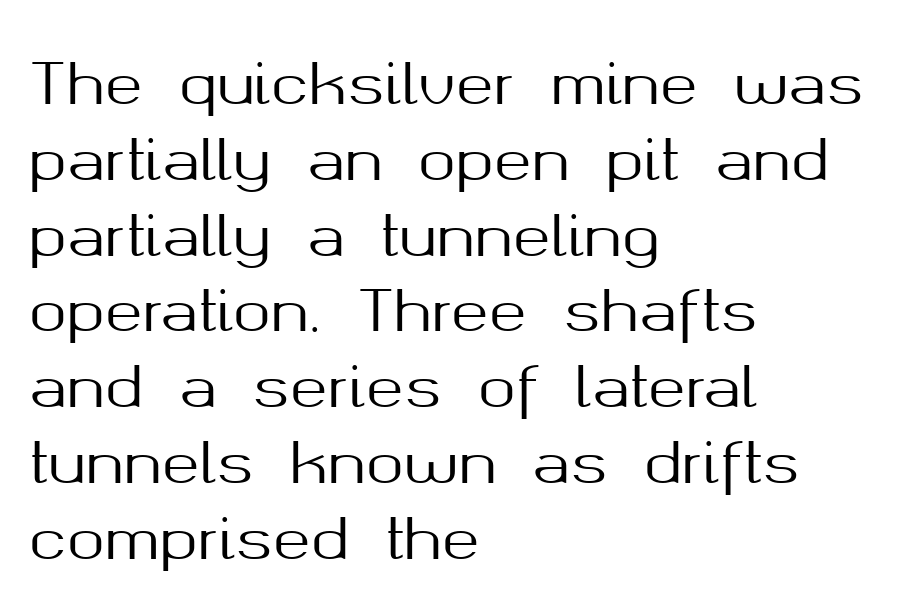
Q: Is the text italic (slanted)? A: No, it is upright.
Q: Is the typeface a serif or a sans-serif typeface? A: Sans-serif.
Q: Is the text underlined? A: No.
Q: How is the paragraph aligned? A: Left-aligned.
Q: Is the spacing between letters normal or unusually wide? A: Normal.
Q: Is the spacing between lines tight, normal or loose? A: Normal.
Q: Width (condensed, normal, or wide)? A: Normal.
Q: Stroke contrast? A: Medium.
Q: x-height? A: Medium.
Q: Monospaced? A: No.
